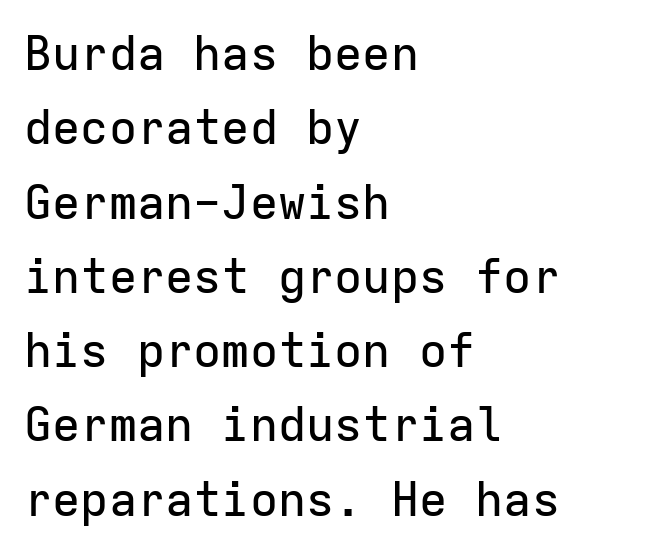
The image shows 47 px sans-serif type, upright, monospaced; set left-aligned, normal line spacing (1.58x), normal letter spacing, not underlined; low stroke contrast and a medium x-height.
